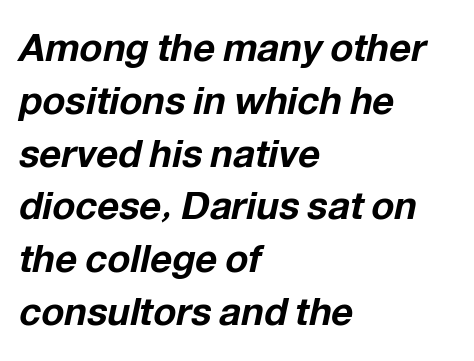
The image shows 38 px bold type, italic (leaning right); set left-aligned, normal line spacing (1.39x), normal letter spacing, not underlined; low stroke contrast and a medium x-height.
